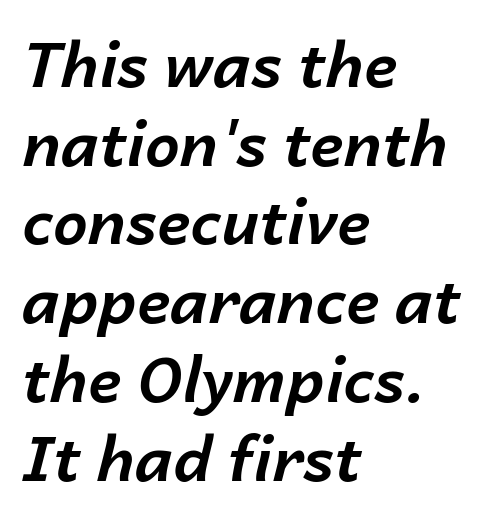
The image shows 62 px bold type, italic (leaning right); set left-aligned, normal line spacing (1.27x), normal letter spacing, not underlined; low stroke contrast and a medium x-height.
